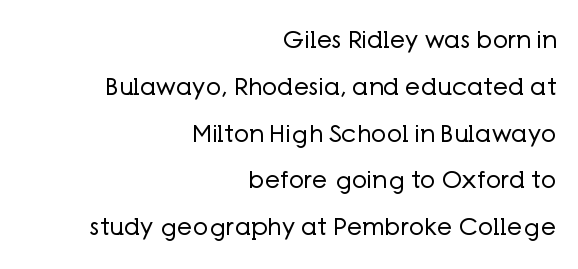
The letters look calm and open, with moderate or lighter stems. Horizontally, the lines are justified to the trailing edge only. Every stem runs plumb, perpendicular to the baseline. Horizontal bands of white between lines are thick stripes. Bare-footed words on every line. No extra tracking has been applied to these lines.
